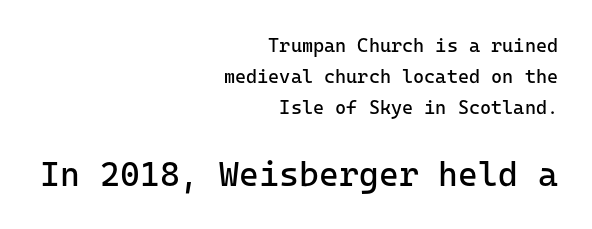
Q: Is the text bold? A: No.
Q: Is the text italic (slanted)? A: No, it is upright.
Q: Is the typeface a serif or a sans-serif typeface? A: Sans-serif.
Q: Is the text underlined? A: No.
Q: How is the paragraph aligned? A: Right-aligned.
Q: Is the spacing between letters normal or unusually wide? A: Normal.
Q: Is the spacing between lines tight, normal or loose? A: Normal.
Q: Which block of text is set in a larger size, the first (top) or the second (bottom)? A: The second (bottom) one.
Q: Width (condensed, normal, or wide)? A: Normal.
Q: Stroke contrast? A: Low.
Q: x-height? A: Medium.
